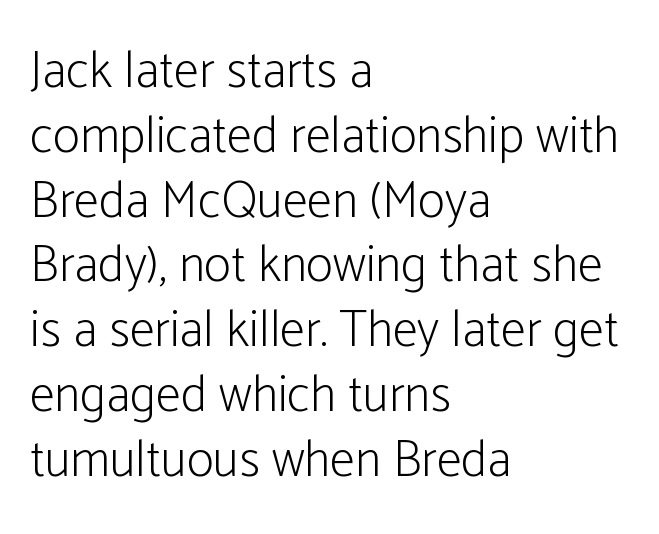
Q: Is the text bold? A: No.
Q: Is the text italic (slanted)? A: No, it is upright.
Q: Is the typeface a serif or a sans-serif typeface? A: Sans-serif.
Q: Is the text underlined? A: No.
Q: How is the paragraph aligned? A: Left-aligned.
Q: Is the spacing between letters normal or unusually wide? A: Normal.
Q: Is the spacing between lines tight, normal or loose? A: Normal.
Q: Width (condensed, normal, or wide)? A: Condensed.
Q: Stroke contrast? A: Low.
Q: x-height? A: Medium.
Q: Monospaced? A: No.
